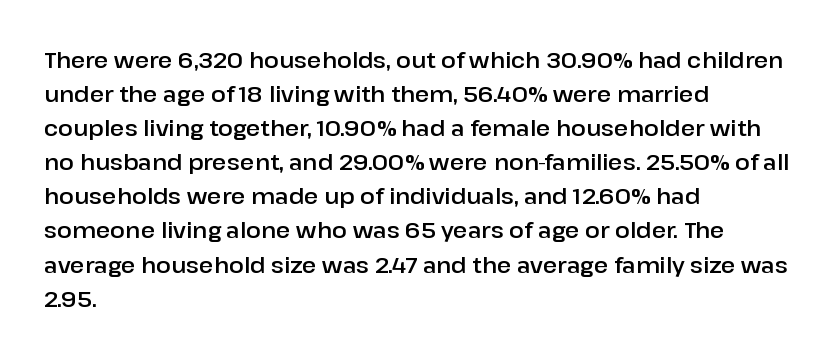
Students, observe: this is what conventionally led text looks like. This sample uses an upright cut, with every glyph sitting square on the baseline. A clean baseline with only descenders dipping below it. Each word holds together tightly as a unit, with standard inter-letter gaps.
